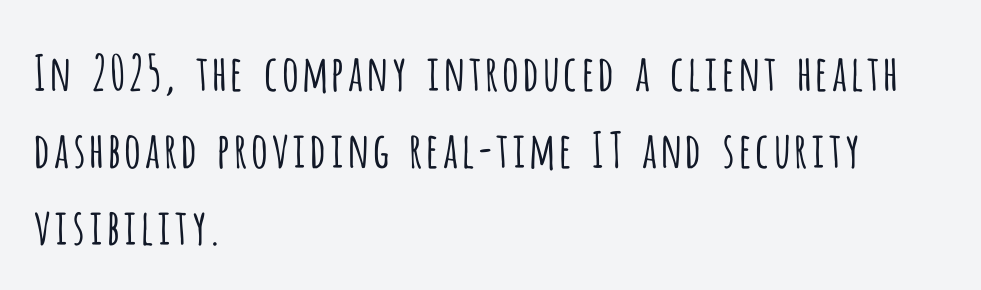
The image shows 49 px light, condensed sans-serif type, upright; set left-aligned, normal line spacing (1.57x), normal letter spacing, not underlined; low stroke contrast and a large x-height.
